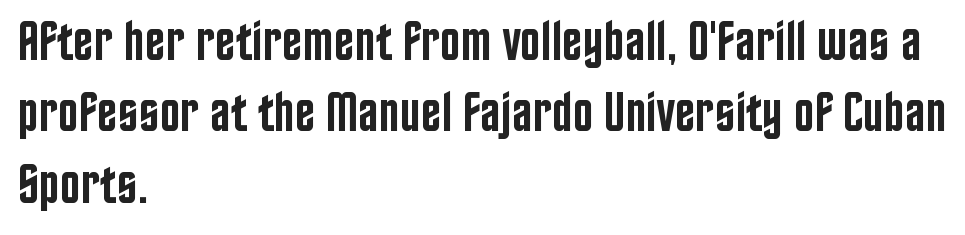
The image shows 55 px semibold, condensed sans-serif type, upright; set left-aligned, normal line spacing (1.3x), normal letter spacing, not underlined; low stroke contrast and a large x-height.
